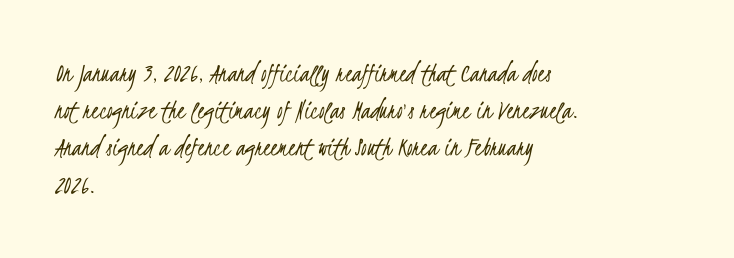
{"serif": "no", "bold": "no", "weight": "light", "width": "condensed", "stroke_contrast": "low", "x_height": "small", "monospaced": "no", "underline": "no", "align": "left", "line_spacing": "normal", "line_spacing_ratio": 1.33, "letter_spacing": "normal", "letter_spacing_em": 0.0, "glyph_px": 28}
